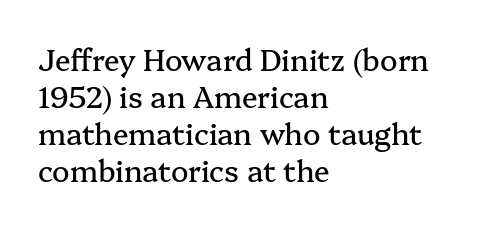
Q: Is the text italic (slanted)? A: No, it is upright.
Q: Is the typeface a serif or a sans-serif typeface? A: Serif.
Q: Is the text underlined? A: No.
Q: How is the paragraph aligned? A: Left-aligned.
Q: Is the spacing between letters normal or unusually wide? A: Normal.
Q: Is the spacing between lines tight, normal or loose? A: Normal.
Q: Width (condensed, normal, or wide)? A: Normal.
Q: Stroke contrast? A: Medium.
Q: x-height? A: Medium.
Q: Monospaced? A: No.
